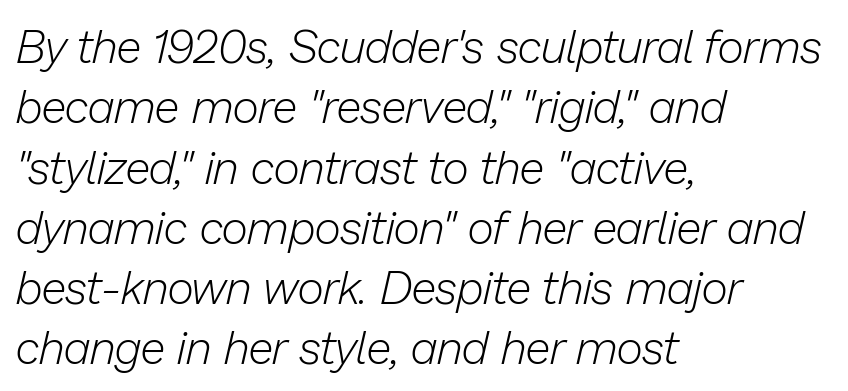
If you drew a line through each stem, it would be angled. Normally led — the rows are evenly, conventionally spaced. The rendering anchors every line to the left-hand side. A typesetter would call this zero additional tracking.
